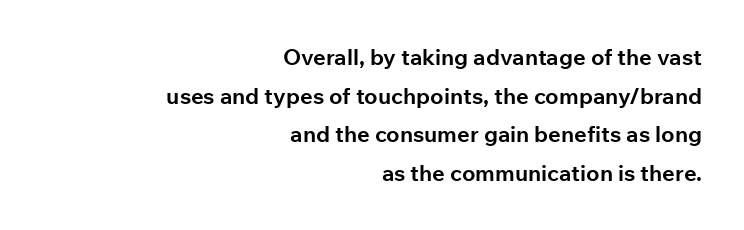
The image shows 22 px bold type, upright; set right-aligned, line spacing 1.76x, normal letter spacing, not underlined.
